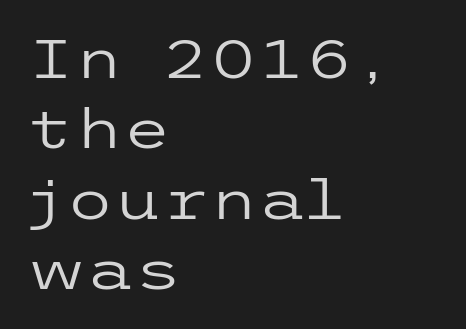
The image shows 55 px regular-weight, wide sans-serif type, upright; set left-aligned, normal line spacing (1.28x), normal letter spacing, not underlined; low stroke contrast and a medium x-height.
